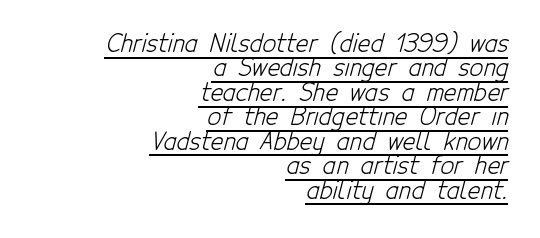
Q: Is the text bold? A: No.
Q: Is the text underlined? A: Yes.
Q: How is the paragraph aligned? A: Right-aligned.
Q: Is the spacing between letters normal or unusually wide? A: Normal.
Q: Is the spacing between lines tight, normal or loose? A: Tight.
